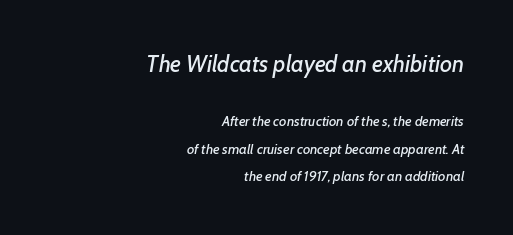
Each line ends at the same right margin while the left side varies. Note: larger setting up top, smaller setting below. Does the lettering tilt? It does — this is italic. Check under the words: just untouched page. Short note: letters normally spaced.
